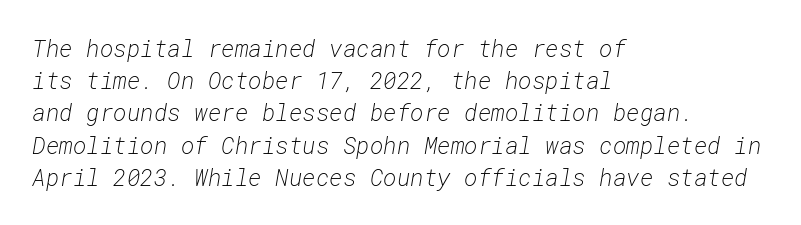
{"italic": "yes", "lean": "right", "slant_degrees": 10, "bold": "no", "underline": "no", "align": "left", "line_spacing": "normal", "line_spacing_ratio": 1.4, "letter_spacing": "normal", "letter_spacing_em": 0.0, "glyph_px": 23}
